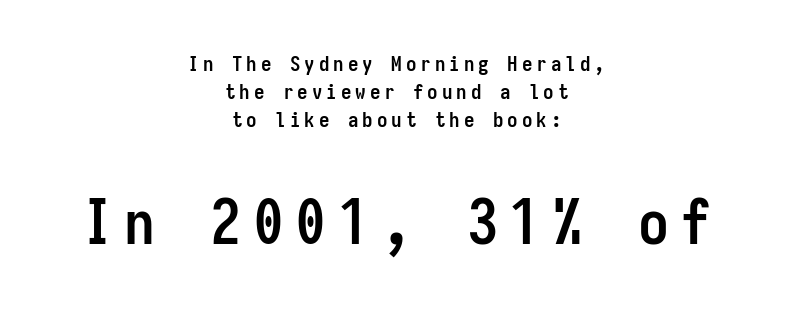
Q: Is the text bold? A: Yes.
Q: Is the text italic (slanted)? A: No, it is upright.
Q: Is the typeface a serif or a sans-serif typeface? A: Sans-serif.
Q: Is the text underlined? A: No.
Q: How is the paragraph aligned? A: Centered.
Q: Is the spacing between lines tight, normal or loose? A: Normal.
Q: Which block of text is set in a larger size, the first (top) or the second (bottom)? A: The second (bottom) one.
Q: Width (condensed, normal, or wide)? A: Condensed.
Q: Stroke contrast? A: Low.
Q: x-height? A: Medium.
Q: Monospaced? A: Yes.
